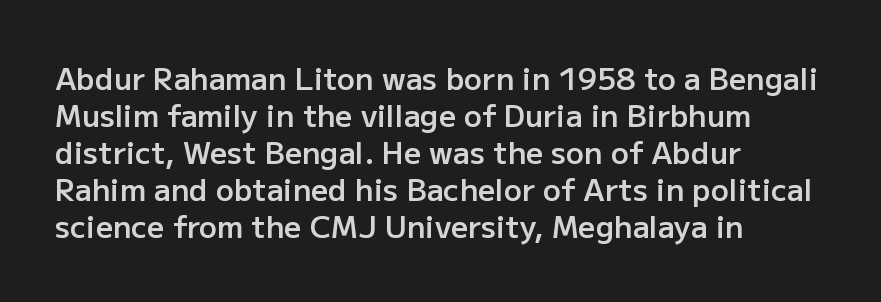
The image shows 30 px semibold sans-serif type, upright; set left-aligned, line spacing 1.23x, normal letter spacing, not underlined; low stroke contrast and a medium x-height.
